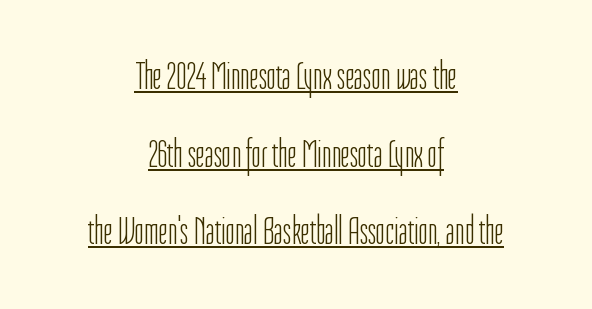
{"serif": "no", "italic": "no", "bold": "no", "weight": "light", "width": "condensed", "stroke_contrast": "low", "x_height": "medium", "monospaced": "no", "underline": "yes", "align": "center", "line_spacing": "loose", "line_spacing_ratio": 1.94, "letter_spacing": "normal", "letter_spacing_em": 0.0, "glyph_px": 40}
